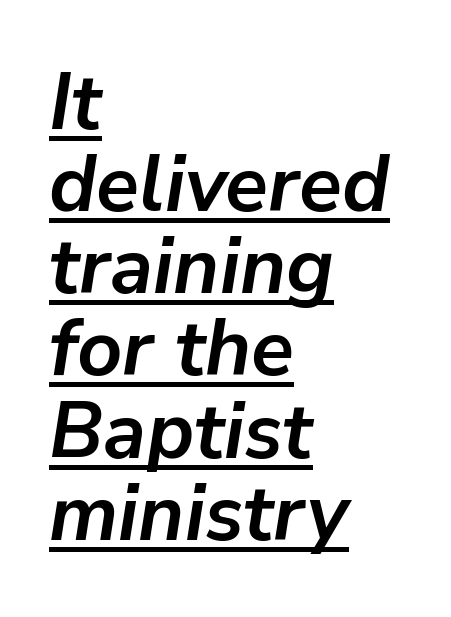
{"italic": "yes", "lean": "right", "slant_degrees": 9, "bold": "yes", "weight": "semibold", "width": "normal", "stroke_contrast": "low", "x_height": "medium", "monospaced": "no", "underline": "yes", "align": "left", "line_spacing": "tight", "line_spacing_ratio": 1.04, "letter_spacing": "normal", "letter_spacing_em": 0.0, "glyph_px": 79}
